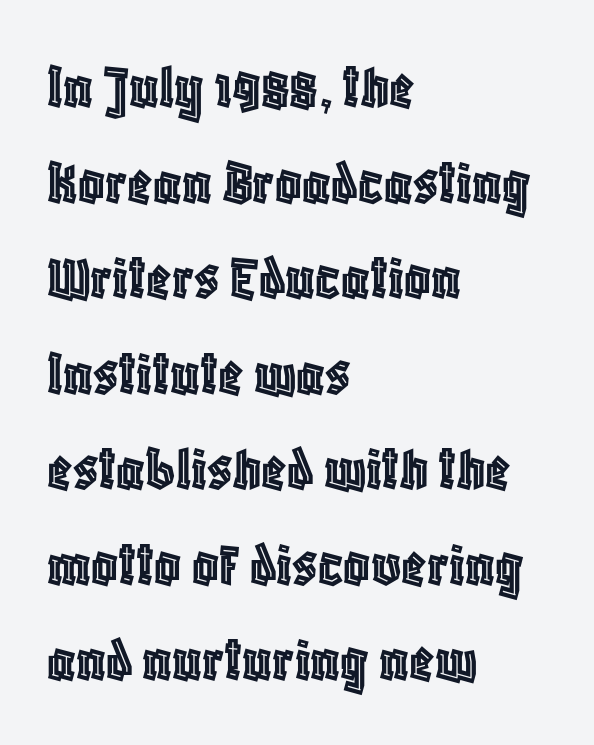
The image shows 65 px condensed type, upright; set left-aligned, normal line spacing (1.47x), normal letter spacing, not underlined; a large x-height.
